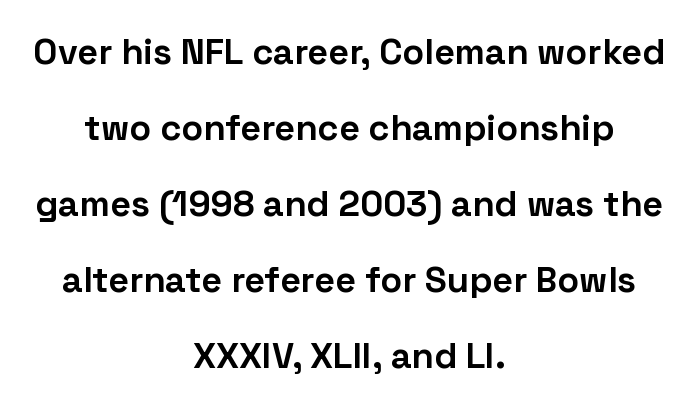
The image shows 36 px bold sans-serif type, upright; set centered, loose line spacing (2.11x), normal letter spacing, not underlined; low stroke contrast and a medium x-height.
